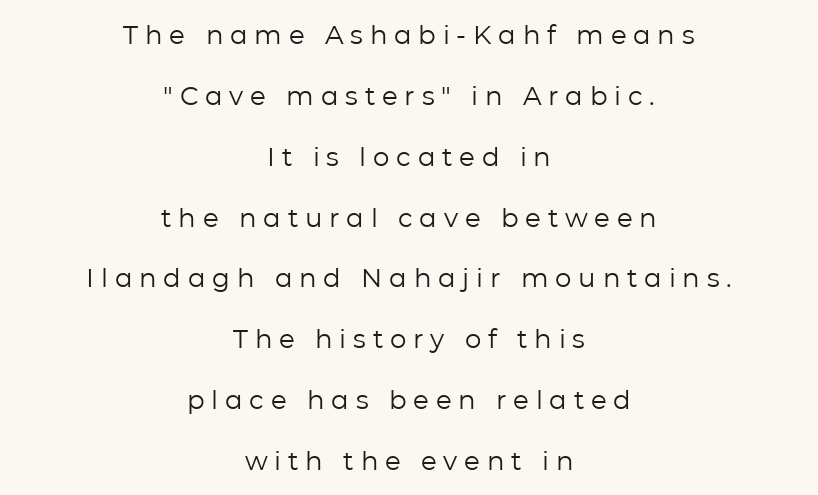
{"italic": "no", "bold": "no", "underline": "no", "align": "center", "line_spacing": "loose", "line_spacing_ratio": 2.34, "letter_spacing": "wide", "letter_spacing_em": 0.26, "glyph_px": 26}
